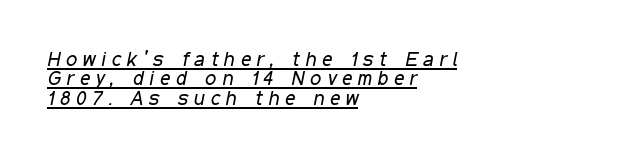
The image shows 20 px text type, italic (leaning right); set left-aligned, tight line spacing (0.97x), unusually wide letter spacing (+0.29 em), underlined.
